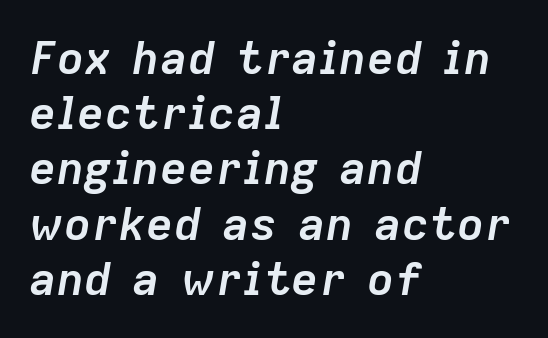
{"italic": "yes", "lean": "right", "slant_degrees": 9, "bold": "yes", "weight": "semibold", "width": "normal", "stroke_contrast": "low", "x_height": "medium", "monospaced": "no", "underline": "no", "align": "left", "line_spacing_ratio": 1.2, "letter_spacing": "normal", "letter_spacing_em": 0.0, "glyph_px": 46}
